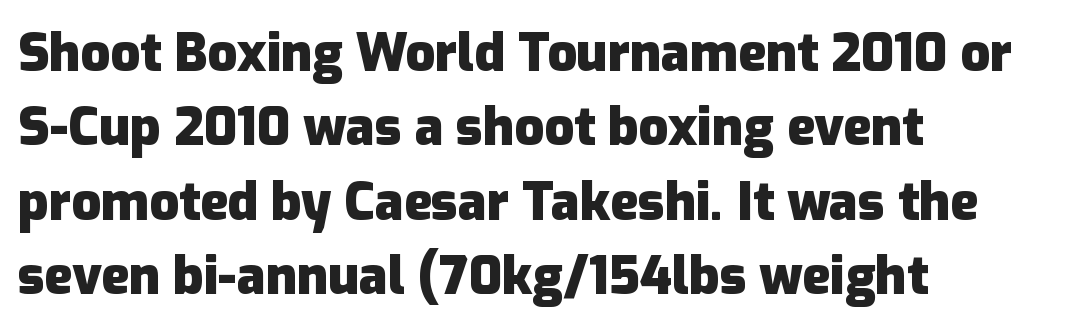
Q: Is the text bold? A: Yes.
Q: Is the text italic (slanted)? A: No, it is upright.
Q: Is the typeface a serif or a sans-serif typeface? A: Sans-serif.
Q: Is the text underlined? A: No.
Q: How is the paragraph aligned? A: Left-aligned.
Q: Is the spacing between letters normal or unusually wide? A: Normal.
Q: Is the spacing between lines tight, normal or loose? A: Normal.
Q: Width (condensed, normal, or wide)? A: Normal.
Q: Stroke contrast? A: Low.
Q: x-height? A: Medium.
Q: Monospaced? A: No.
